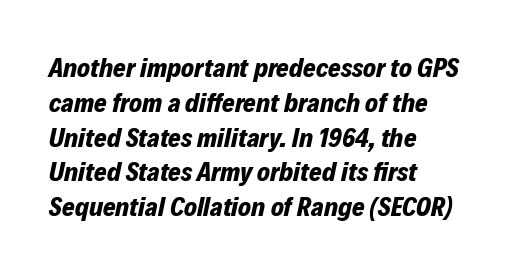
The image shows 27 px bold type, italic (leaning right); set left-aligned, normal line spacing (1.29x), normal letter spacing, not underlined.
